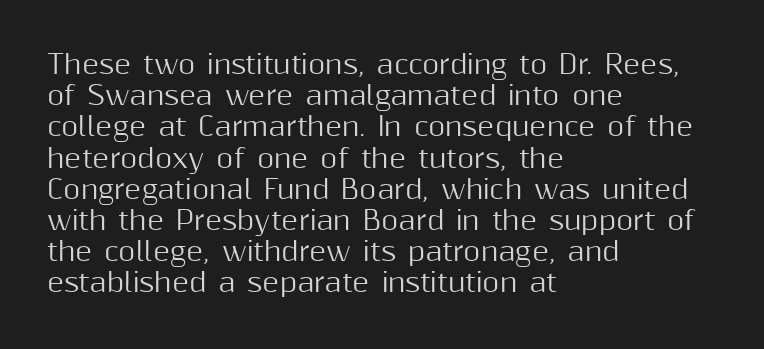
The passage is arranged the way most books set body copy — flush left. This is the regular roman posture of the typeface. The rendering keeps characters at their native spacing. Honestly, there is no underline to notice here at all.
